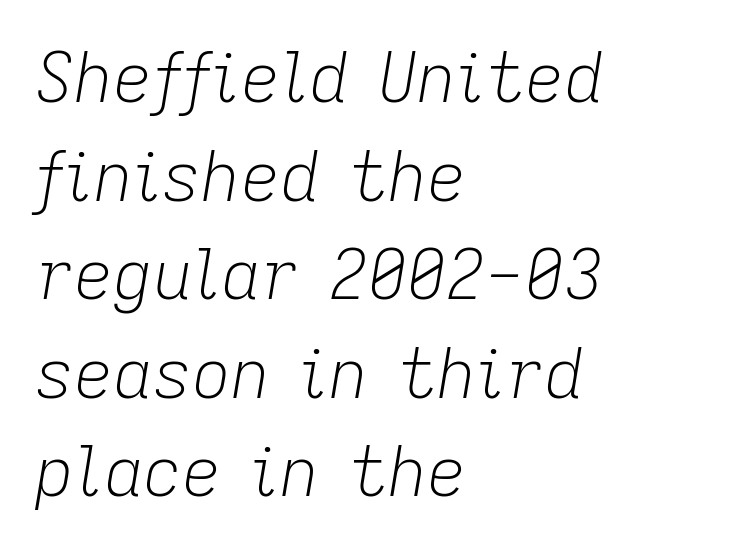
Line starts are locked; line ends wander. The passage shown is not bold in any degree. The font's italic variant was chosen for this text. The vertical gap from one line to the next is medium. Character widths vary here, with narrow letters taking less room than wide ones.
